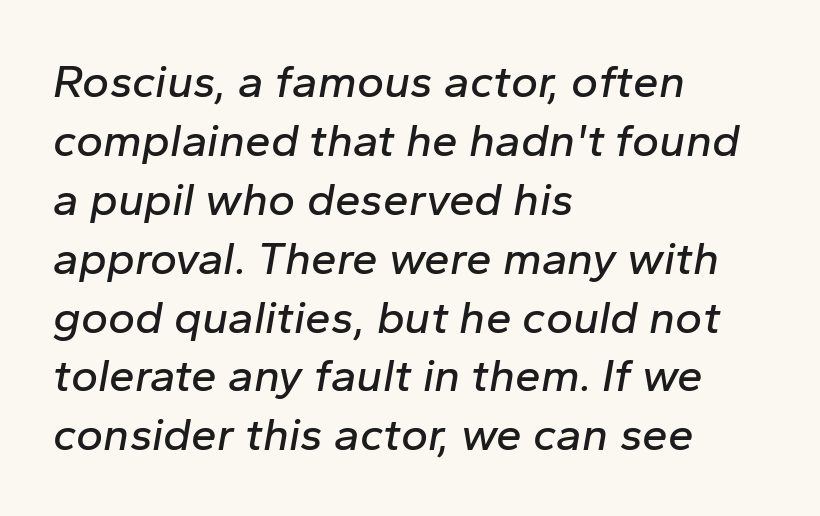
The rows are spaced the way most documents space them. The passage shown is typed in a proportional face where columns would drift. Style check: oblique. Horizontal alignment here is leftward, the default for most running prose. Clear beneath every line of the passage.
